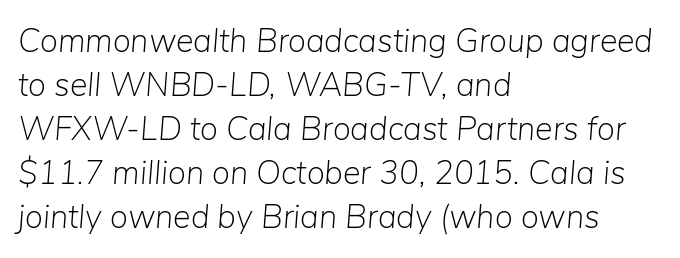
{"italic": "yes", "lean": "right", "slant_degrees": 5, "bold": "no", "weight": "light", "width": "normal", "stroke_contrast": "low", "x_height": "medium", "monospaced": "no", "underline": "no", "align": "left", "line_spacing": "normal", "line_spacing_ratio": 1.33, "letter_spacing": "normal", "letter_spacing_em": 0.0, "glyph_px": 33}
